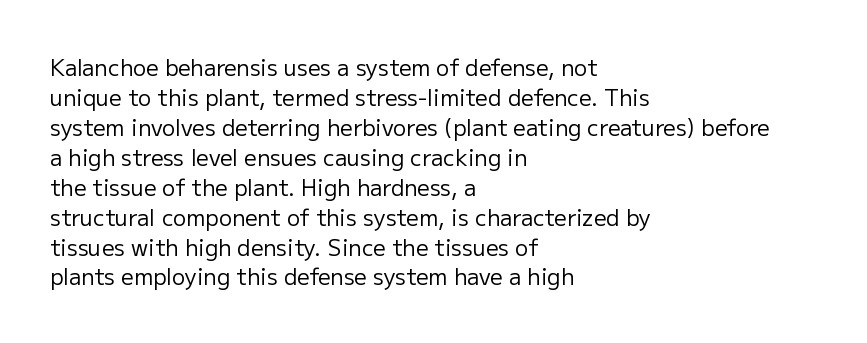
Q: Is the text bold? A: No.
Q: Is the text italic (slanted)? A: No, it is upright.
Q: Is the text underlined? A: No.
Q: How is the paragraph aligned? A: Left-aligned.
Q: Is the spacing between letters normal or unusually wide? A: Normal.
Q: Is the spacing between lines tight, normal or loose? A: Normal.
